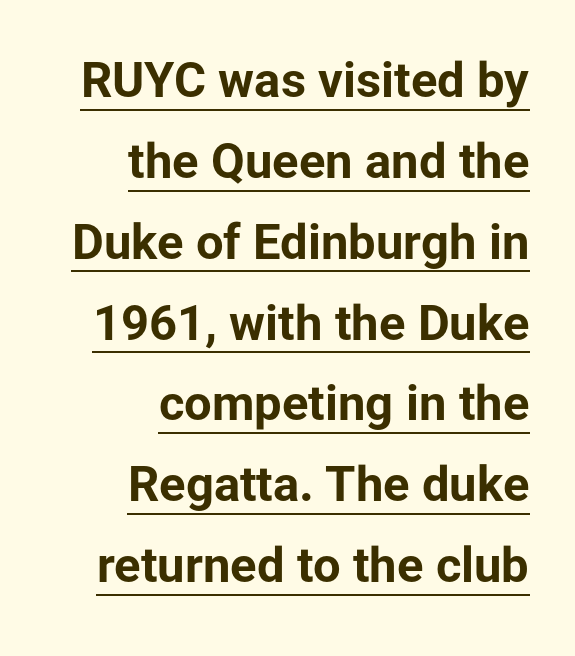
{"serif": "no", "italic": "no", "bold": "yes", "weight": "bold", "width": "normal", "stroke_contrast": "low", "x_height": "medium", "monospaced": "no", "underline": "yes", "align": "right", "line_spacing": "normal", "line_spacing_ratio": 1.65, "letter_spacing": "normal", "letter_spacing_em": 0.0, "glyph_px": 49}
